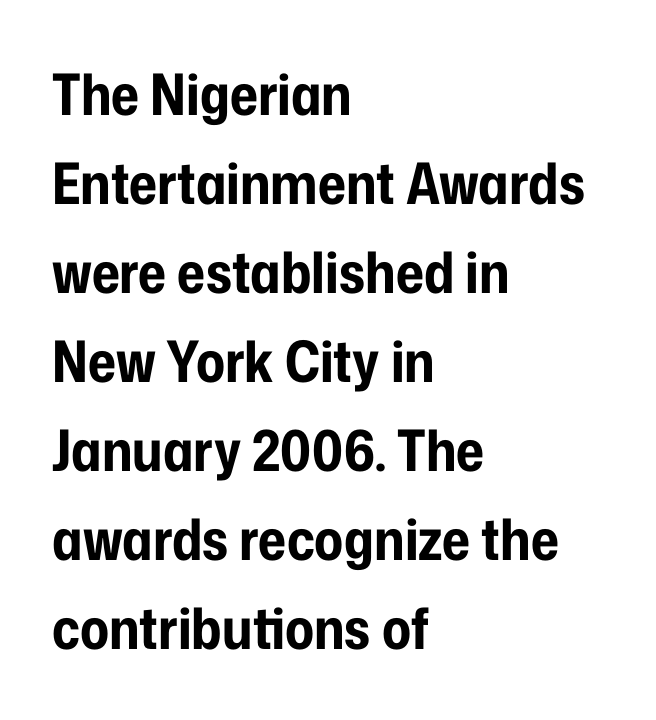
Q: Is the text bold? A: Yes.
Q: Is the text italic (slanted)? A: No, it is upright.
Q: Is the typeface a serif or a sans-serif typeface? A: Sans-serif.
Q: Is the text underlined? A: No.
Q: How is the paragraph aligned? A: Left-aligned.
Q: Is the spacing between letters normal or unusually wide? A: Normal.
Q: Is the spacing between lines tight, normal or loose? A: Normal.
Q: Width (condensed, normal, or wide)? A: Condensed.
Q: Stroke contrast? A: Low.
Q: x-height? A: Medium.
Q: Monospaced? A: No.
